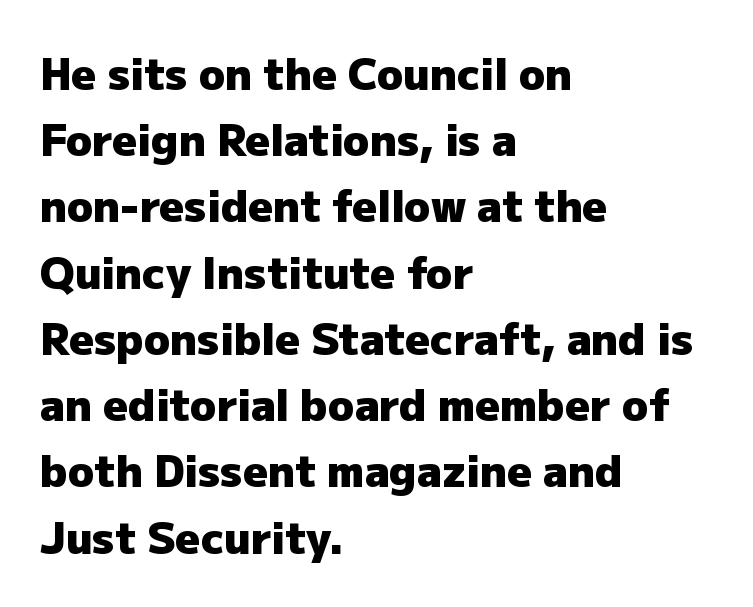
The image shows 43 px heavy sans-serif type, upright; set left-aligned, normal line spacing (1.54x), normal letter spacing, not underlined; low stroke contrast and a medium x-height.
